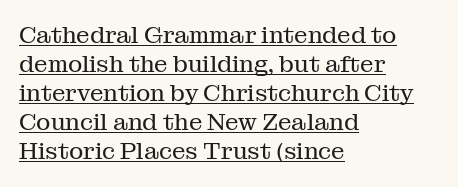
Q: Is the text bold? A: No.
Q: Is the text italic (slanted)? A: No, it is upright.
Q: Is the text underlined? A: Yes.
Q: How is the paragraph aligned? A: Left-aligned.
Q: Is the spacing between letters normal or unusually wide? A: Normal.
